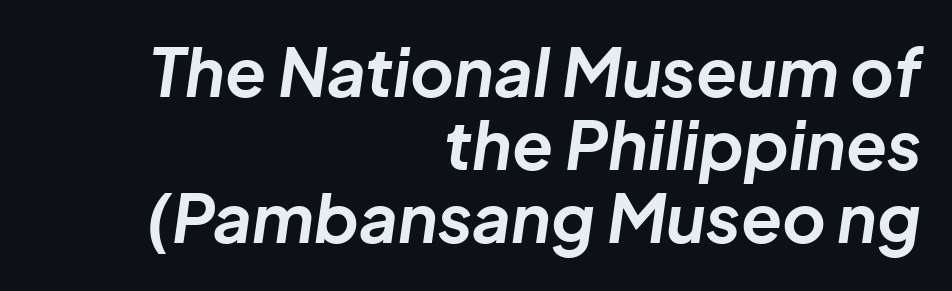
{"italic": "yes", "lean": "right", "slant_degrees": 8, "bold": "yes", "weight": "bold", "width": "normal", "stroke_contrast": "low", "x_height": "medium", "monospaced": "no", "underline": "no", "align": "right", "line_spacing": "tight", "line_spacing_ratio": 1.09, "letter_spacing": "normal", "letter_spacing_em": 0.0, "glyph_px": 67}
